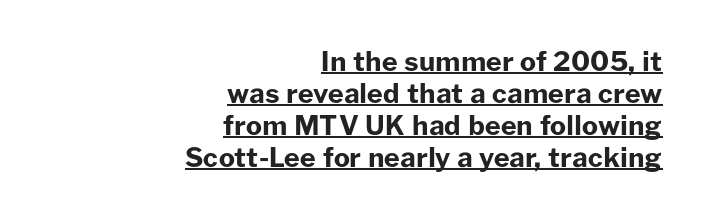
Q: Is the text bold? A: Yes.
Q: Is the text italic (slanted)? A: No, it is upright.
Q: Is the text underlined? A: Yes.
Q: How is the paragraph aligned? A: Right-aligned.
Q: Is the spacing between letters normal or unusually wide? A: Normal.
